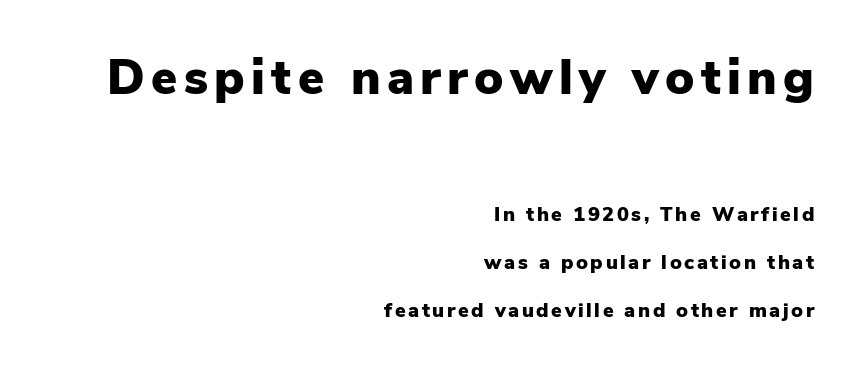
What kind of face is this? One without serifs — a sans. Which chunk is bigger? The first one — the top block dwarfs the bottom. Set as a true bold cut, around the 700 mark. Descender tails drop into unmarked territory.
